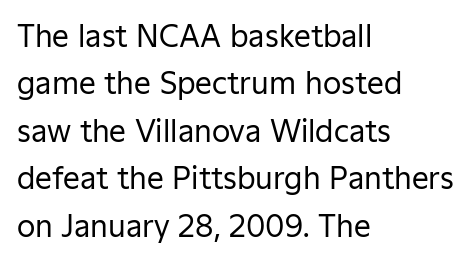
The gaps between neighbouring characters are ordinary and unremarkable. This sample is left-justified, so line endings fall wherever the words run out. Does the type have serifs? No, each stem ends abruptly. Honestly, there is no underline to notice here at all. No heavy texture on the line: the type isn't bold.
